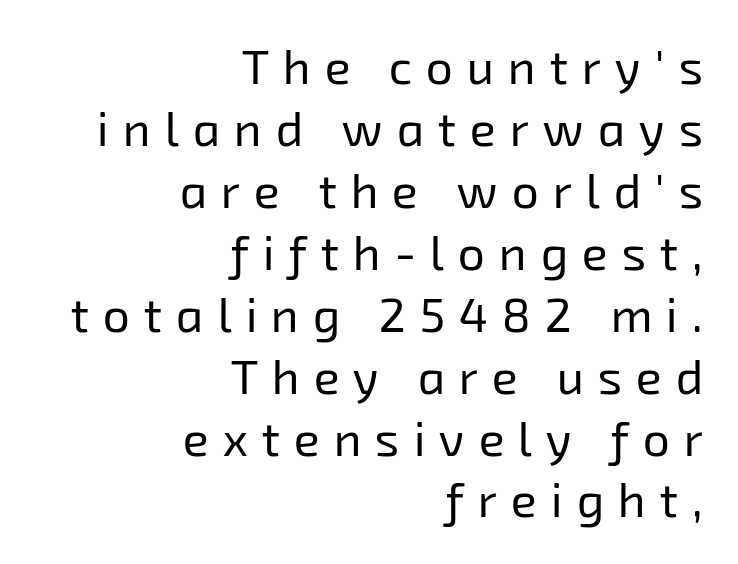
Q: Is the text bold? A: No.
Q: Is the typeface a serif or a sans-serif typeface? A: Sans-serif.
Q: Is the text underlined? A: No.
Q: How is the paragraph aligned? A: Right-aligned.
Q: Is the spacing between letters normal or unusually wide? A: Unusually wide.
Q: Is the spacing between lines tight, normal or loose? A: Normal.
Q: Width (condensed, normal, or wide)? A: Normal.
Q: Stroke contrast? A: Low.
Q: x-height? A: Medium.
Q: Monospaced? A: No.
